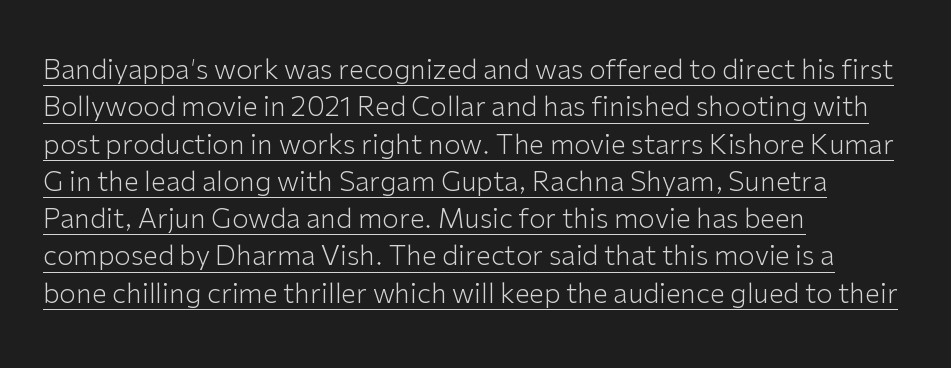
Q: Is the text bold? A: No.
Q: Is the text italic (slanted)? A: No, it is upright.
Q: Is the text underlined? A: Yes.
Q: How is the paragraph aligned? A: Left-aligned.
Q: Is the spacing between letters normal or unusually wide? A: Normal.
Q: Is the spacing between lines tight, normal or loose? A: Normal.
